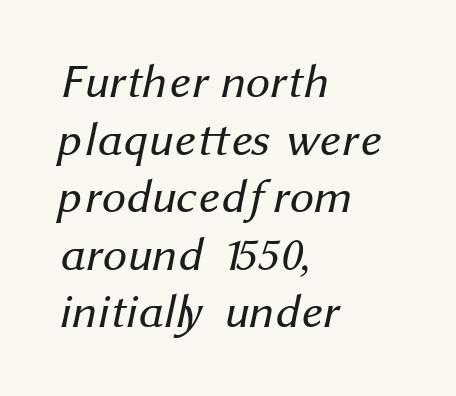
Heft: none added — not bold. This sample is left-justified, so line endings fall wherever the words run out. Standard letterfit; no display-style spreading of the glyphs. Type without underlining. Is this a sans? Yes — the strokes have no serifs. Is this a fixed-width face? No — the glyphs have proportional, varying widths.
